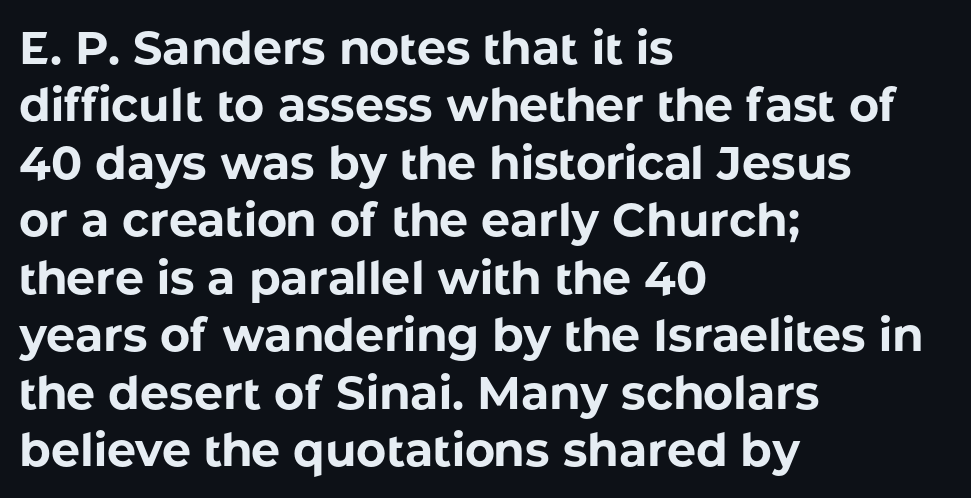
{"serif": "no", "italic": "no", "bold": "yes", "weight": "bold", "width": "normal", "stroke_contrast": "low", "x_height": "medium", "monospaced": "no", "underline": "no", "align": "left", "line_spacing": "normal", "line_spacing_ratio": 1.25, "letter_spacing": "normal", "letter_spacing_em": 0.0, "glyph_px": 46}
